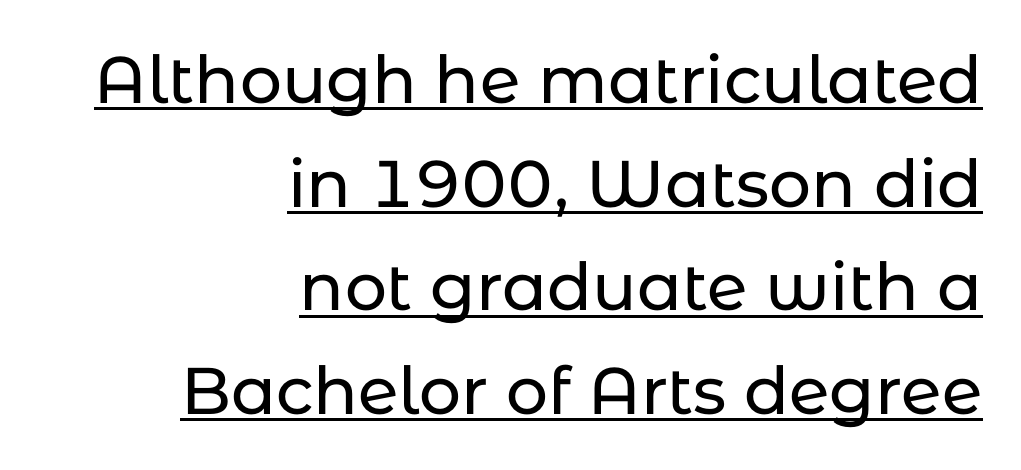
Quick note: interline space is typical. The rag falls on the left side of this text block. This is the regular roman posture of the typeface. This is sans-serif lettering, the kind often seen on screens and signage.
